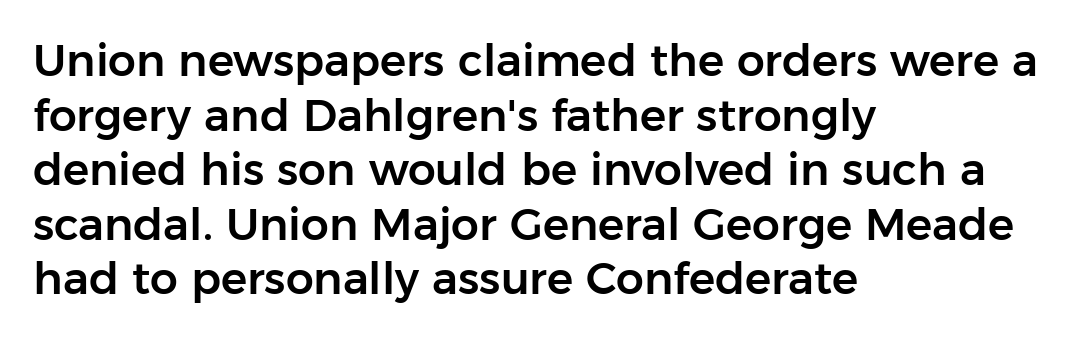
Q: Is the text italic (slanted)? A: No, it is upright.
Q: Is the typeface a serif or a sans-serif typeface? A: Sans-serif.
Q: Is the text underlined? A: No.
Q: How is the paragraph aligned? A: Left-aligned.
Q: Is the spacing between letters normal or unusually wide? A: Normal.
Q: Width (condensed, normal, or wide)? A: Normal.
Q: Stroke contrast? A: Low.
Q: x-height? A: Medium.
Q: Monospaced? A: No.
